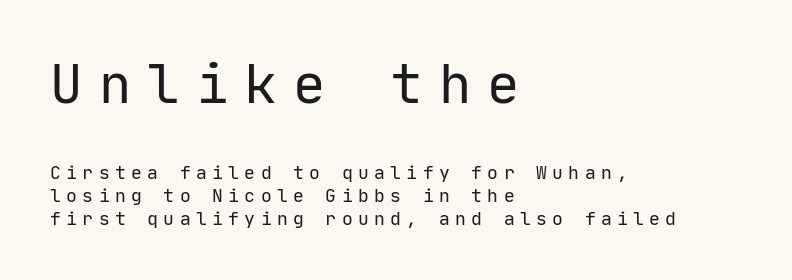
{"serif": "no", "italic": "no", "bold": "no", "weight": "regular", "width": "normal", "stroke_contrast": "low", "x_height": "medium", "monospaced": "yes", "underline": "no", "align": "left", "line_spacing": "normal", "line_spacing_ratio": 1.26, "letter_spacing": "wide", "letter_spacing_em": 0.3, "larger_block": "first", "size_ratio": 3.0, "glyph_px": 54}
